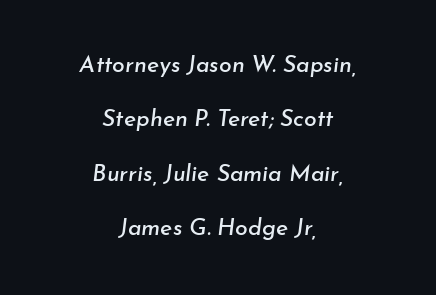
{"italic": "yes", "lean": "right", "slant_degrees": 7, "underline": "no", "align": "center", "line_spacing": "loose", "line_spacing_ratio": 2.36, "letter_spacing": "normal", "letter_spacing_em": 0.0, "glyph_px": 23}
